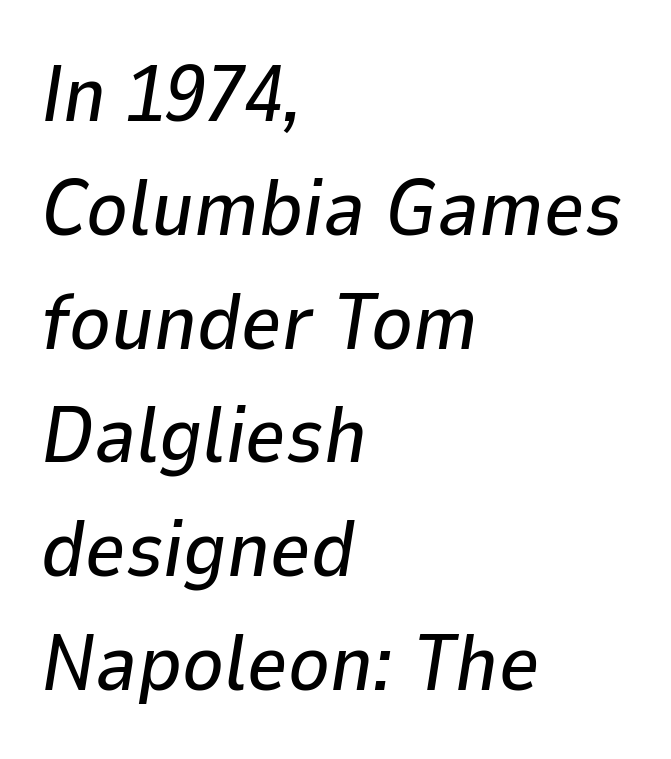
{"italic": "yes", "lean": "right", "slant_degrees": 9, "width": "normal", "stroke_contrast": "low", "x_height": "medium", "monospaced": "no", "underline": "no", "align": "left", "line_spacing": "normal", "line_spacing_ratio": 1.44, "letter_spacing": "normal", "letter_spacing_em": 0.0, "glyph_px": 79}
